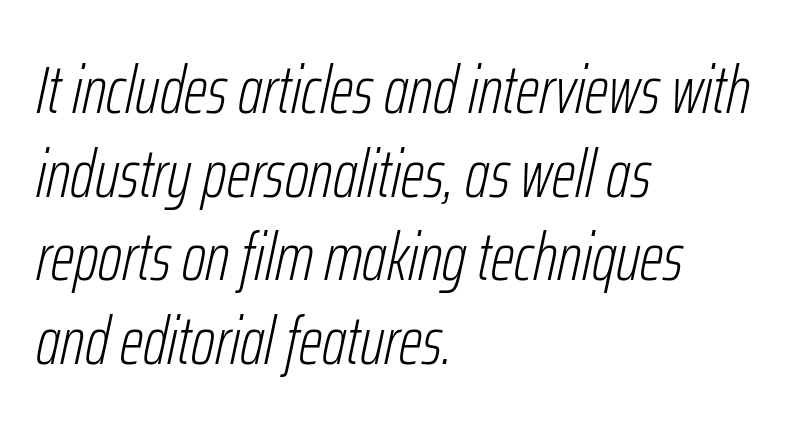
The image shows 67 px light, condensed type, italic (leaning right); set left-aligned, normal line spacing (1.25x), normal letter spacing, not underlined; low stroke contrast and a medium x-height.
